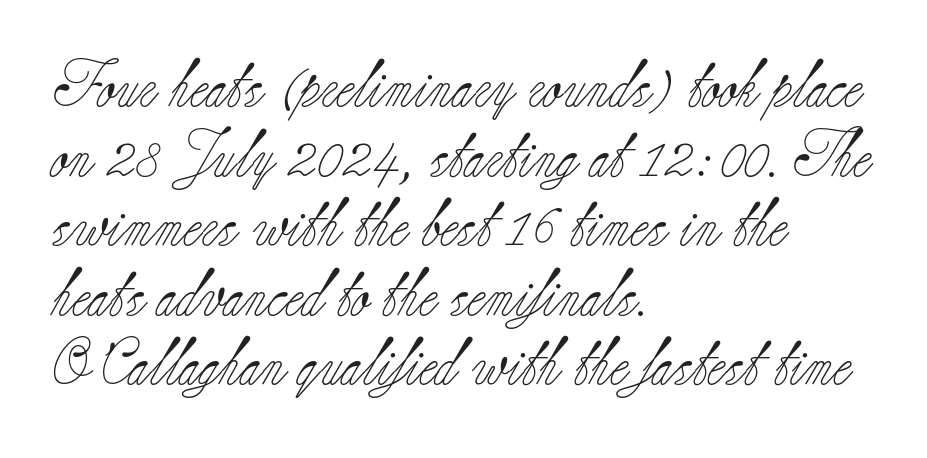
Q: Is the text bold? A: No.
Q: Is the text italic (slanted)? A: Yes.
Q: Is the typeface a serif or a sans-serif typeface? A: Serif.
Q: Is the text underlined? A: No.
Q: How is the paragraph aligned? A: Left-aligned.
Q: Is the spacing between letters normal or unusually wide? A: Normal.
Q: Is the spacing between lines tight, normal or loose? A: Normal.
Q: Width (condensed, normal, or wide)? A: Normal.
Q: Stroke contrast? A: Low.
Q: x-height? A: Small.
Q: Monospaced? A: No.
